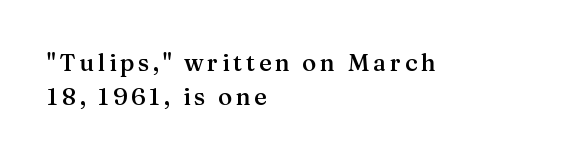
This rendering uses left alignment, leaving the right contour irregular. Weight: semibold (demi). The words here are not underlined. Evenly set lines give the paragraph a standard silhouette.
